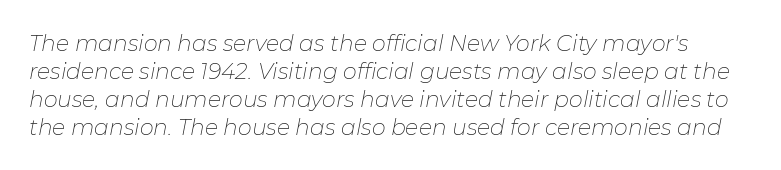
Q: Is the text bold? A: No.
Q: Is the text italic (slanted)? A: Yes, it leans right by about 11 degrees.
Q: Is the text underlined? A: No.
Q: Is the spacing between letters normal or unusually wide? A: Normal.
Q: Is the spacing between lines tight, normal or loose? A: Normal.
